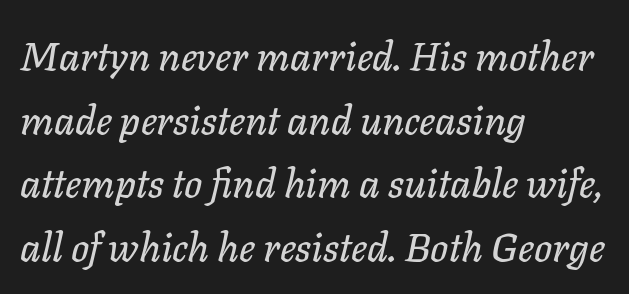
{"italic": "yes", "lean": "right", "slant_degrees": 11, "width": "normal", "stroke_contrast": "low", "x_height": "medium", "monospaced": "no", "underline": "no", "align": "left", "line_spacing": "normal", "line_spacing_ratio": 1.59, "letter_spacing": "normal", "letter_spacing_em": 0.0, "glyph_px": 40}
